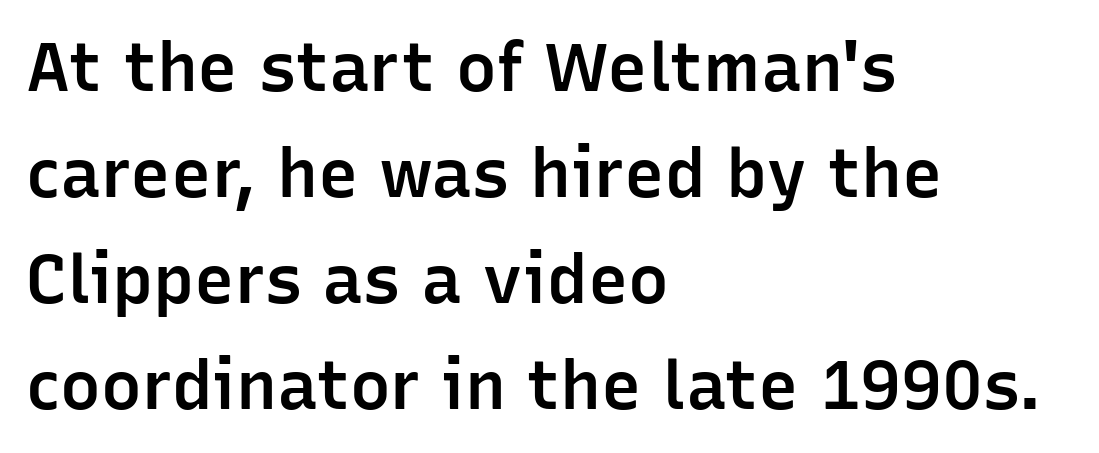
{"serif": "no", "italic": "no", "bold": "semi", "weight": "semibold", "width": "normal", "stroke_contrast": "low", "x_height": "medium", "monospaced": "no", "underline": "no", "align": "left", "line_spacing": "normal", "line_spacing_ratio": 1.56, "letter_spacing": "normal", "letter_spacing_em": 0.0, "glyph_px": 68}
